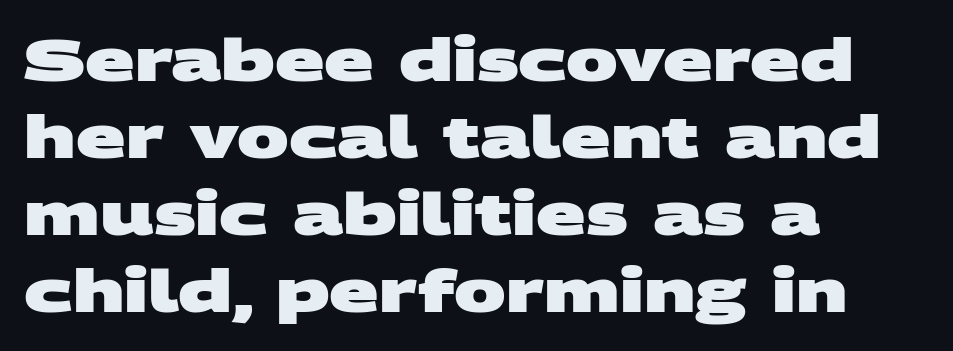
{"serif": "no", "bold": "yes", "weight": "heavy", "width": "wide", "stroke_contrast": "medium", "x_height": "large", "monospaced": "no", "underline": "no", "align": "left", "line_spacing": "normal", "line_spacing_ratio": 1.33, "letter_spacing": "normal", "letter_spacing_em": 0.0, "glyph_px": 58}
